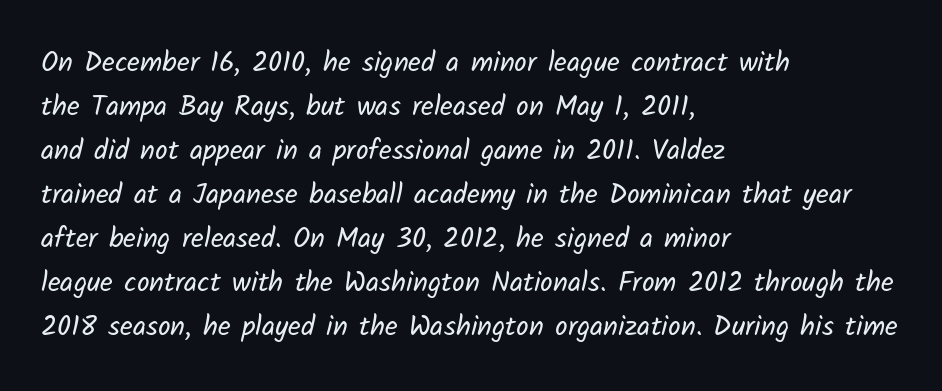
The passage shown stacks its lines at a standard gap. In CSS terms this would be text-align: left. The foot of each line stays bare and open. You can tell from the bare stems that sans-serif type was used. Honestly, the letter spacing is just normal — you wouldn't notice it.
